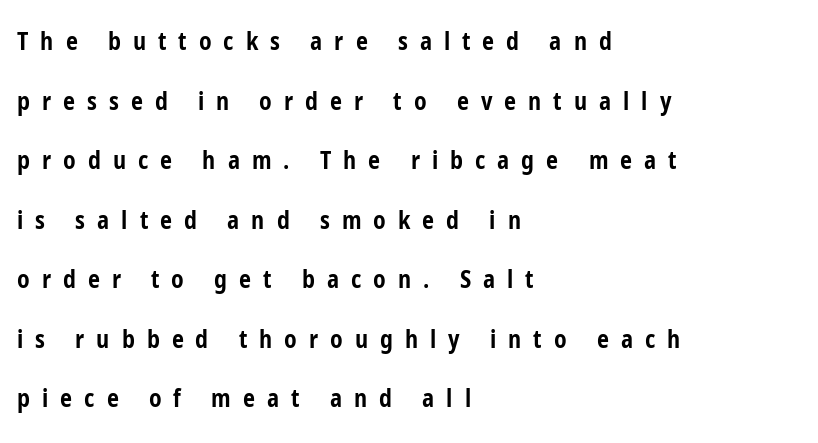
The image shows 24 px bold type, upright; set left-aligned, loose line spacing (2.48x), unusually wide letter spacing (+0.5 em), not underlined.
